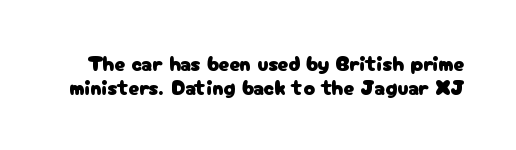
Posture: vertical. Anything drawn beneath the words? Only blank space. Students, note that the glyphs here touch the page at normal intervals. Cramped leading.
